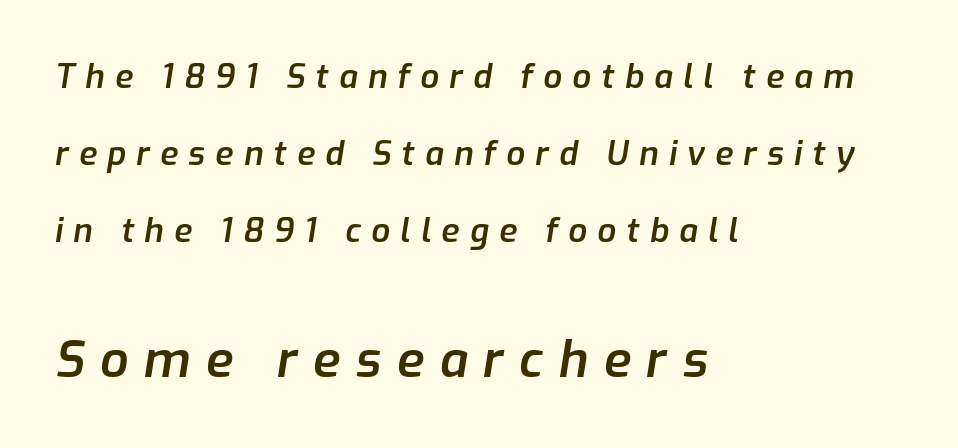
{"italic": "yes", "lean": "right", "slant_degrees": 9, "bold": "semi", "weight": "semibold", "width": "normal", "stroke_contrast": "low", "x_height": "medium", "monospaced": "no", "underline": "no", "align": "left", "line_spacing": "loose", "line_spacing_ratio": 2.34, "letter_spacing": "wide", "letter_spacing_em": 0.31, "larger_block": "second", "size_ratio": 1.52, "glyph_px": 50}
